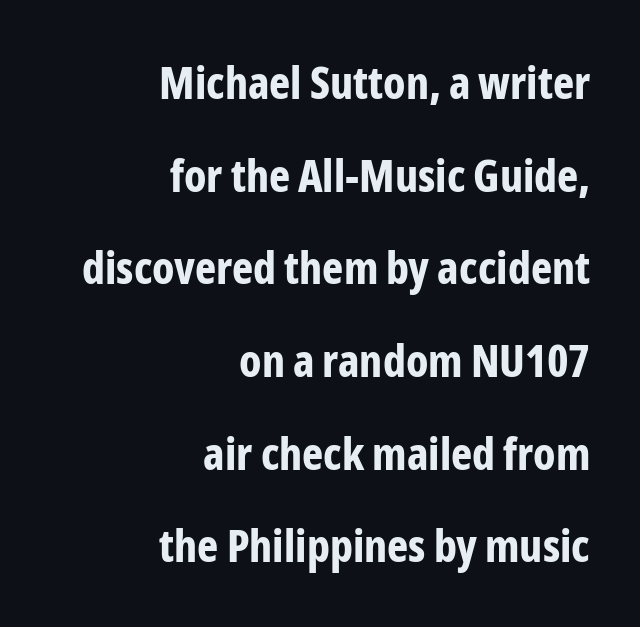
{"serif": "no", "italic": "no", "bold": "yes", "weight": "bold", "width": "condensed", "stroke_contrast": "low", "x_height": "medium", "monospaced": "no", "underline": "no", "align": "right", "line_spacing": "loose", "line_spacing_ratio": 2.06, "letter_spacing": "normal", "letter_spacing_em": 0.0, "glyph_px": 45}
